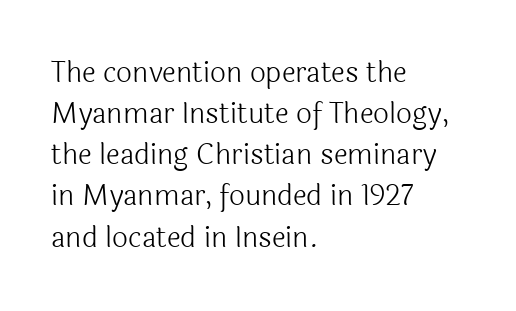
Q: Is the text bold? A: No.
Q: Is the text italic (slanted)? A: No, it is upright.
Q: Is the typeface a serif or a sans-serif typeface? A: Sans-serif.
Q: Is the text underlined? A: No.
Q: How is the paragraph aligned? A: Left-aligned.
Q: Is the spacing between letters normal or unusually wide? A: Normal.
Q: Is the spacing between lines tight, normal or loose? A: Normal.
Q: Width (condensed, normal, or wide)? A: Normal.
Q: x-height? A: Medium.
Q: Monospaced? A: No.
